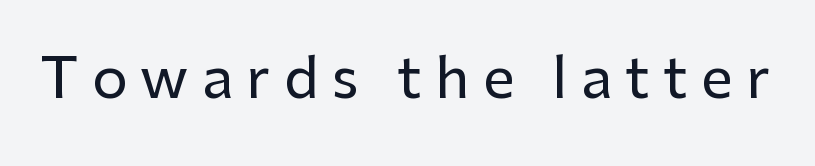
The image shows 56 px sans-serif type, upright; set unusually wide letter spacing (+0.24 em), not underlined; low stroke contrast and a medium x-height.
